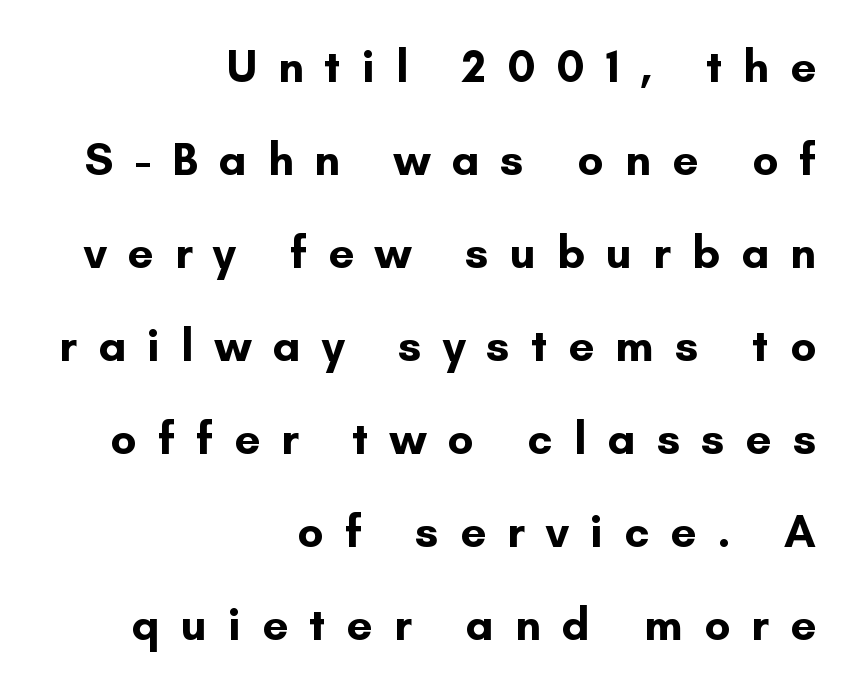
Q: Is the text bold? A: Yes.
Q: Is the text italic (slanted)? A: No, it is upright.
Q: Is the typeface a serif or a sans-serif typeface? A: Sans-serif.
Q: Is the text underlined? A: No.
Q: How is the paragraph aligned? A: Right-aligned.
Q: Is the spacing between letters normal or unusually wide? A: Unusually wide.
Q: Is the spacing between lines tight, normal or loose? A: Loose.
Q: Width (condensed, normal, or wide)? A: Normal.
Q: Stroke contrast? A: Low.
Q: x-height? A: Small.
Q: Monospaced? A: No.
